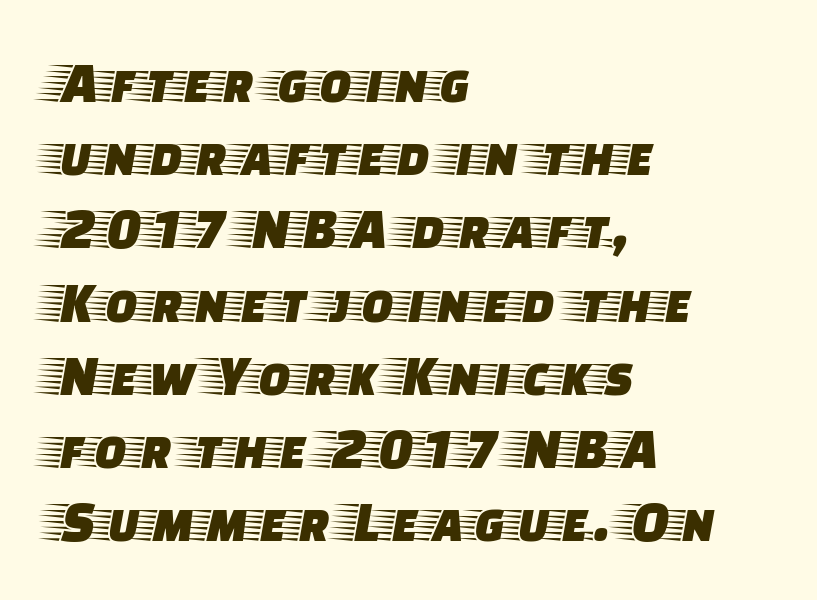
Q: Is the text italic (slanted)? A: Yes.
Q: Is the typeface a serif or a sans-serif typeface? A: Serif.
Q: Is the text underlined? A: No.
Q: How is the paragraph aligned? A: Left-aligned.
Q: Is the spacing between letters normal or unusually wide? A: Normal.
Q: Width (condensed, normal, or wide)? A: Wide.
Q: Stroke contrast? A: Low.
Q: x-height? A: Large.
Q: Monospaced? A: No.
